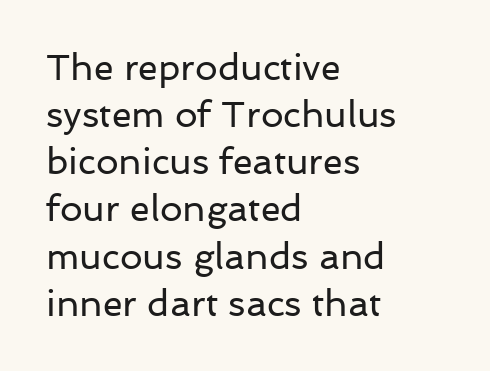
Q: Is the text bold? A: No.
Q: Is the text italic (slanted)? A: No, it is upright.
Q: Is the typeface a serif or a sans-serif typeface? A: Sans-serif.
Q: Is the text underlined? A: No.
Q: How is the paragraph aligned? A: Left-aligned.
Q: Is the spacing between letters normal or unusually wide? A: Normal.
Q: Is the spacing between lines tight, normal or loose? A: Normal.
Q: Width (condensed, normal, or wide)? A: Normal.
Q: Stroke contrast? A: Low.
Q: x-height? A: Medium.
Q: Monospaced? A: No.
